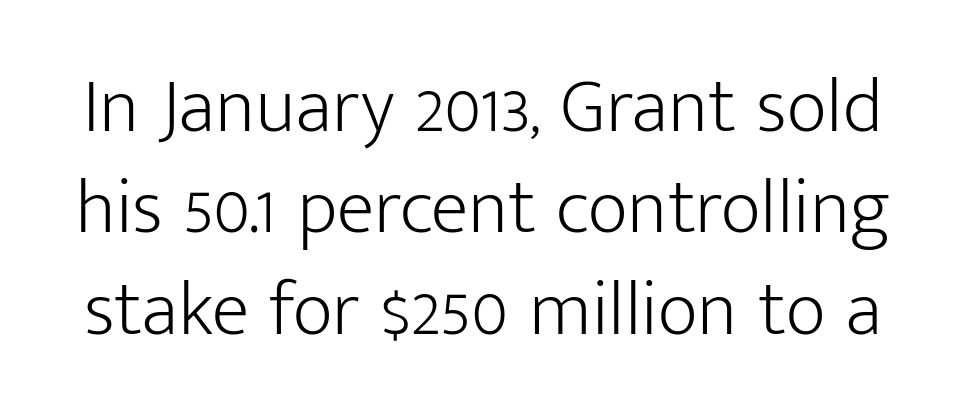
The image shows 78 px light sans-serif type, upright; set normal line spacing (1.3x), normal letter spacing, not underlined; low stroke contrast and a medium x-height.
